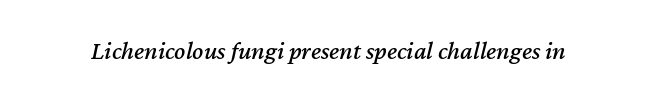
Nothing unusual about the tracking: characters are spaced as the font intends. The area under the type is left untouched. The glyphs look as if they've been sheared to an angle.
